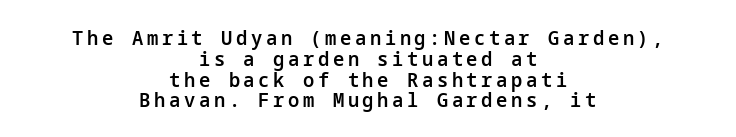
The image shows 20 px text type, upright; set centered, tight line spacing (1.04x), not underlined.
